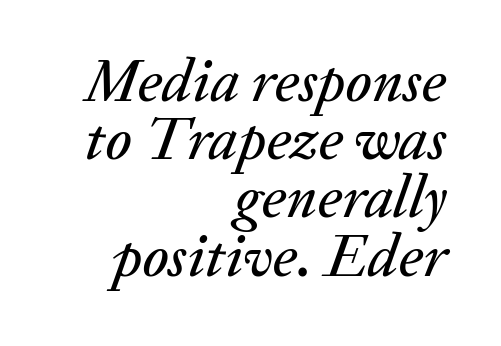
The image shows 60 px text type, italic (leaning right); set right-aligned, tight line spacing (0.97x), normal letter spacing, not underlined; medium stroke contrast and a medium x-height.
